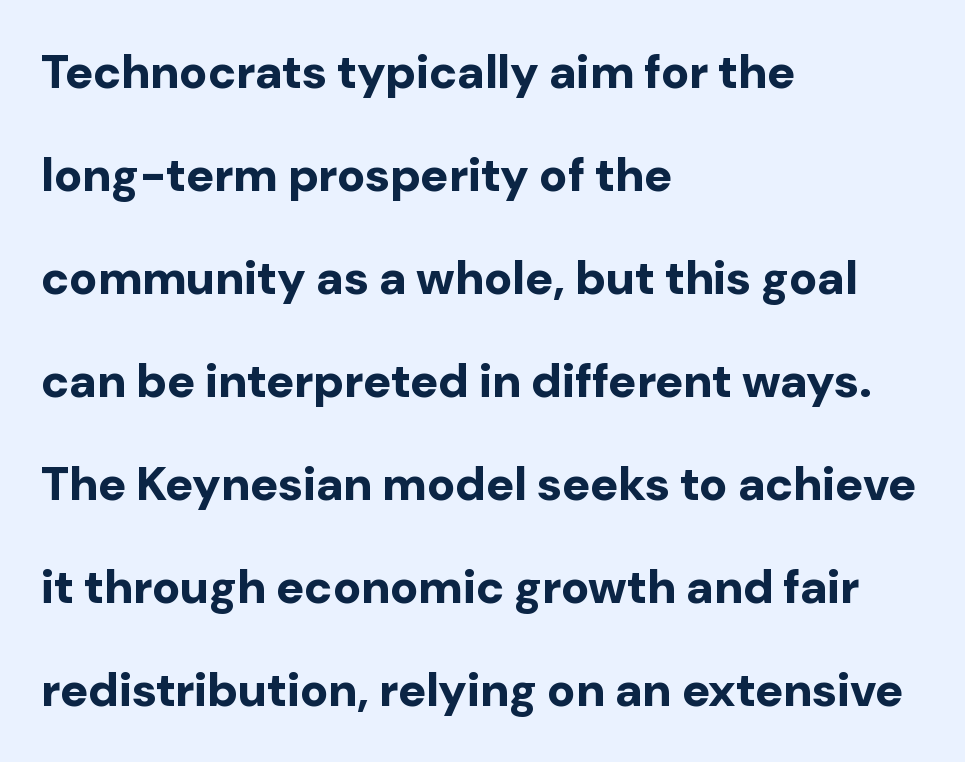
The image shows 47 px bold sans-serif type, upright; set left-aligned, loose line spacing (2.19x), normal letter spacing, not underlined; low stroke contrast and a medium x-height.
